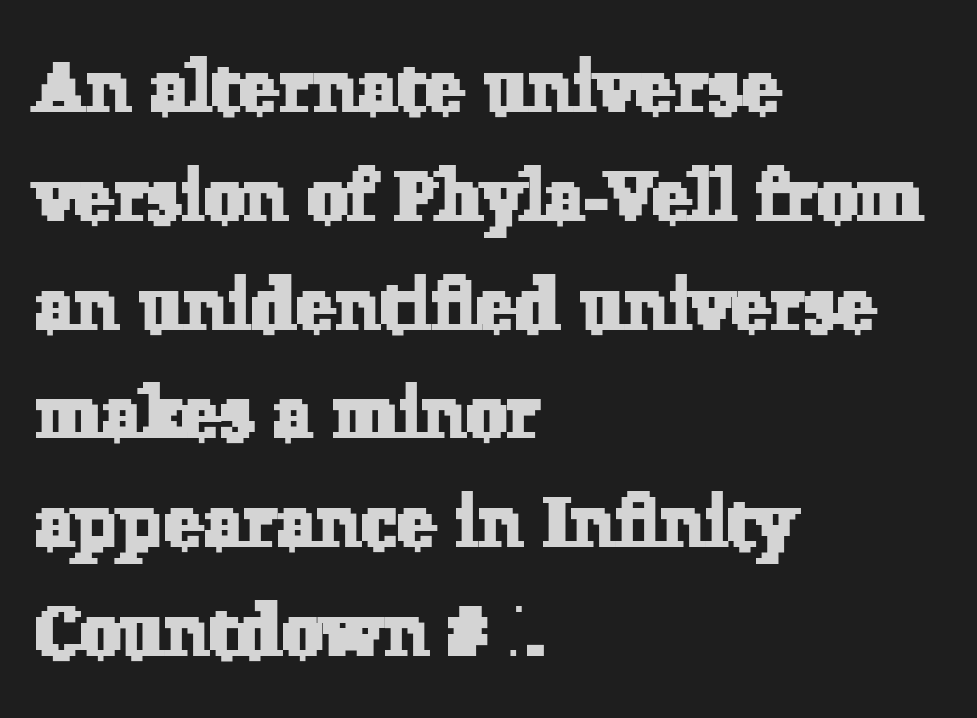
The image shows 73 px serif type; set left-aligned, normal line spacing (1.49x), normal letter spacing, not underlined; low stroke contrast and a medium x-height.
